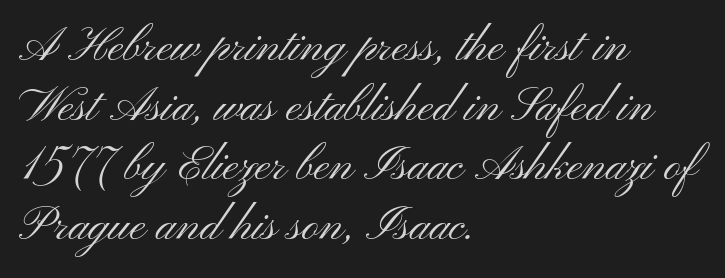
The image shows 47 px light, wide sans-serif type; set left-aligned, normal line spacing (1.27x), normal letter spacing, not underlined; medium stroke contrast and a small x-height.
